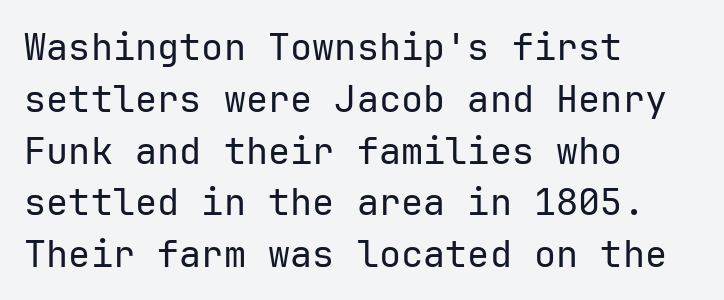
The image shows 37 px regular-weight sans-serif type, upright; set left-aligned, normal line spacing (1.4x), normal letter spacing, not underlined; low stroke contrast and a medium x-height.
